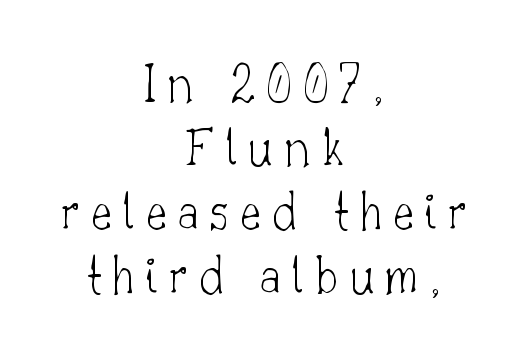
Q: Is the text bold? A: No.
Q: Is the text italic (slanted)? A: No, it is upright.
Q: Is the typeface a serif or a sans-serif typeface? A: Serif.
Q: Is the text underlined? A: No.
Q: How is the paragraph aligned? A: Centered.
Q: Is the spacing between letters normal or unusually wide? A: Unusually wide.
Q: Is the spacing between lines tight, normal or loose? A: Tight.
Q: Width (condensed, normal, or wide)? A: Normal.
Q: Stroke contrast? A: Low.
Q: x-height? A: Small.
Q: Monospaced? A: No.
